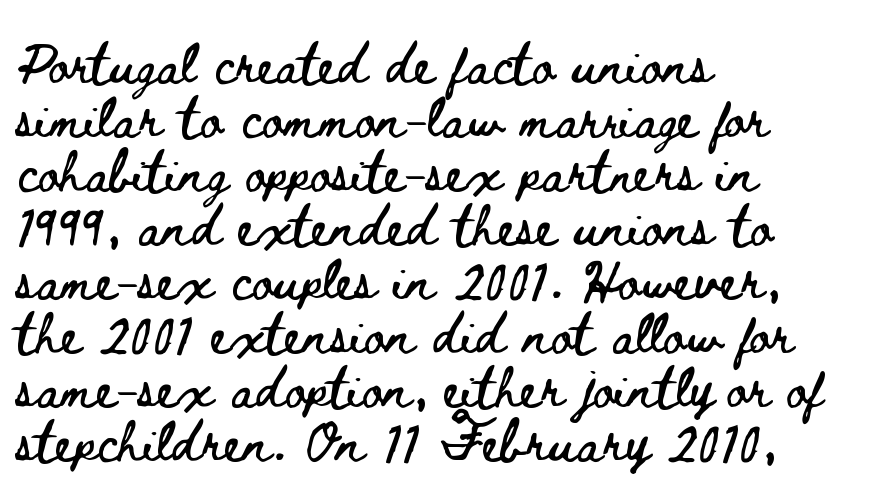
{"width": "wide", "stroke_contrast": "low", "x_height": "small", "monospaced": "no", "underline": "no", "align": "left", "line_spacing": "normal", "line_spacing_ratio": 1.35, "letter_spacing": "normal", "letter_spacing_em": 0.0, "glyph_px": 40}
